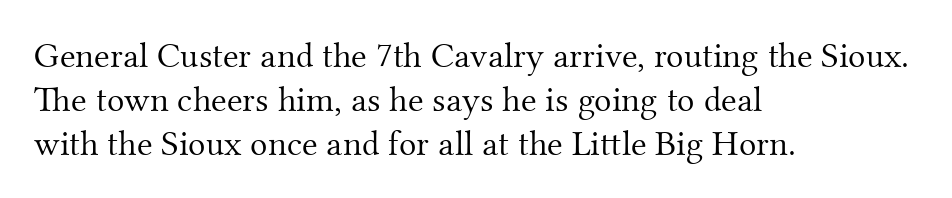
Q: Is the text bold? A: No.
Q: Is the text italic (slanted)? A: No, it is upright.
Q: Is the typeface a serif or a sans-serif typeface? A: Serif.
Q: Is the text underlined? A: No.
Q: How is the paragraph aligned? A: Left-aligned.
Q: Is the spacing between letters normal or unusually wide? A: Normal.
Q: Width (condensed, normal, or wide)? A: Normal.
Q: Stroke contrast? A: Medium.
Q: x-height? A: Small.
Q: Monospaced? A: No.
